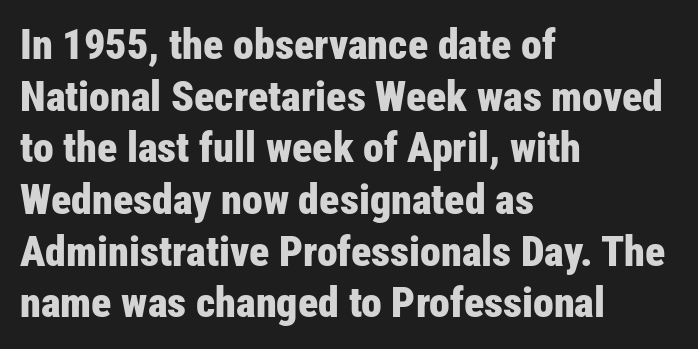
{"serif": "no", "italic": "no", "bold": "yes", "weight": "bold", "width": "condensed", "stroke_contrast": "low", "x_height": "medium", "monospaced": "no", "underline": "no", "align": "left", "line_spacing_ratio": 1.23, "letter_spacing": "normal", "letter_spacing_em": 0.0, "glyph_px": 42}
